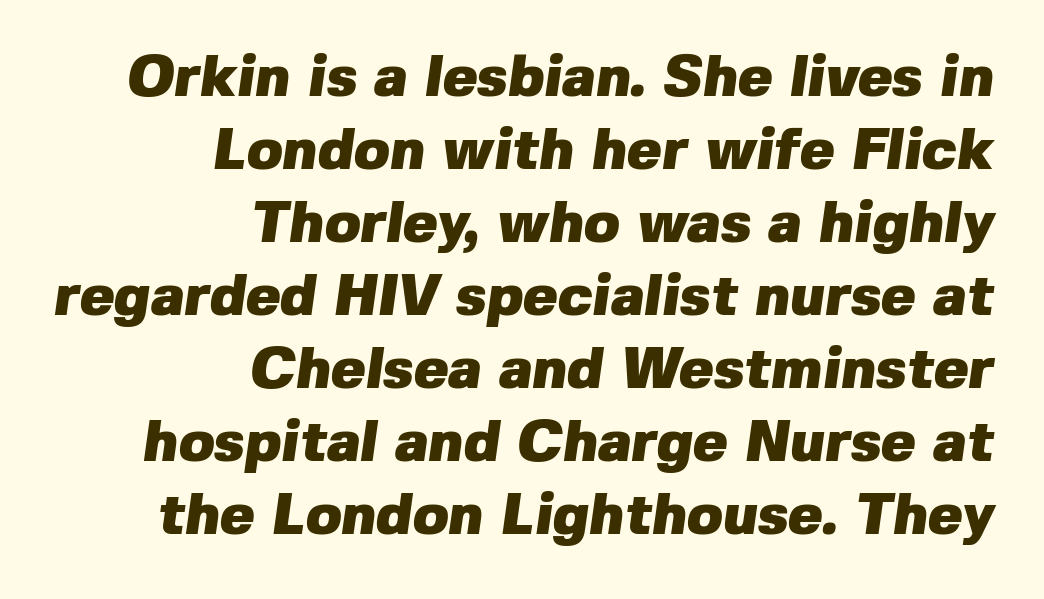
{"serif": "no", "bold": "yes", "weight": "heavy", "width": "normal", "stroke_contrast": "low", "x_height": "medium", "monospaced": "no", "underline": "no", "align": "right", "line_spacing": "normal", "line_spacing_ratio": 1.26, "letter_spacing": "normal", "letter_spacing_em": 0.0, "glyph_px": 58}
